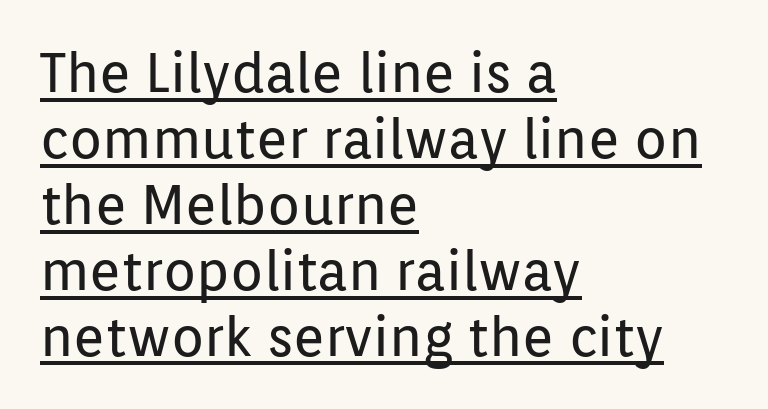
Q: Is the text bold? A: No.
Q: Is the text italic (slanted)? A: No, it is upright.
Q: Is the typeface a serif or a sans-serif typeface? A: Sans-serif.
Q: Is the text underlined? A: Yes.
Q: How is the paragraph aligned? A: Left-aligned.
Q: Is the spacing between letters normal or unusually wide? A: Normal.
Q: Width (condensed, normal, or wide)? A: Normal.
Q: Stroke contrast? A: Low.
Q: x-height? A: Medium.
Q: Monospaced? A: No.
